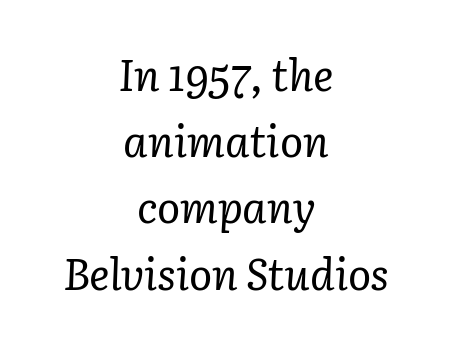
{"serif": "yes", "italic": "yes", "lean": "right", "slant_degrees": 3, "bold": "no", "weight": "regular", "width": "normal", "stroke_contrast": "low", "x_height": "medium", "monospaced": "no", "underline": "no", "align": "center", "line_spacing": "normal", "line_spacing_ratio": 1.54, "letter_spacing": "normal", "letter_spacing_em": 0.0, "glyph_px": 43}
